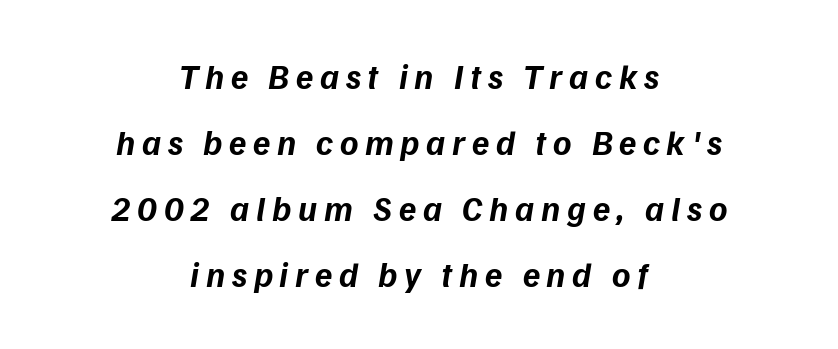
{"italic": "yes", "lean": "right", "slant_degrees": 9, "bold": "yes", "weight": "bold", "width": "normal", "stroke_contrast": "low", "x_height": "medium", "monospaced": "no", "underline": "no", "align": "center", "line_spacing_ratio": 1.89, "glyph_px": 35}
